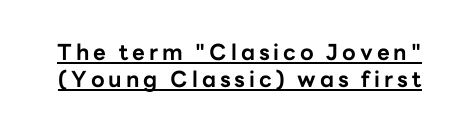
{"italic": "no", "bold": "yes", "underline": "yes", "line_spacing_ratio": 1.21, "glyph_px": 22}
